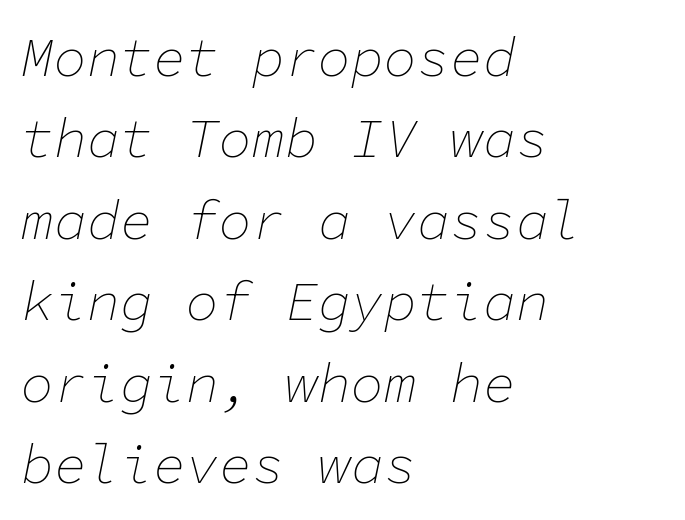
Check under the words: just untouched page. No letter is thick-stroked: the sample isn't bold. Fixed-width glyphs throughout — classic coding-font behaviour. Students, note that the glyphs here touch the page at normal intervals.
